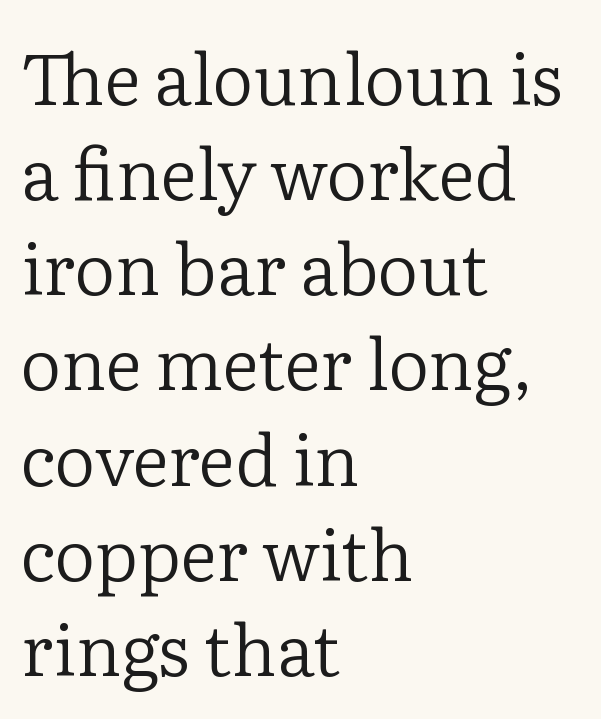
Is this a sans? No — the strokes have serifs. The weight tops out at a normal text grade. In terms of leading, this rendering sits right in the middle. Character widths vary here, with narrow letters taking less room than wide ones.
